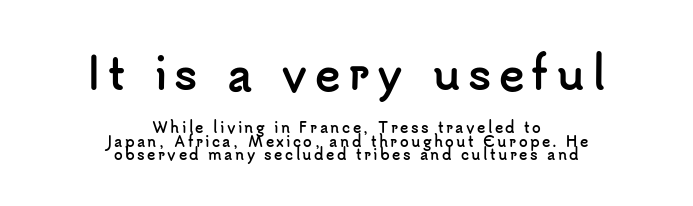
The font's upright variant was chosen for this text. Looks like regular typesetting: each glyph gets only the width it needs. Font category for this specimen: sans-serif. The words here are not underlined.
